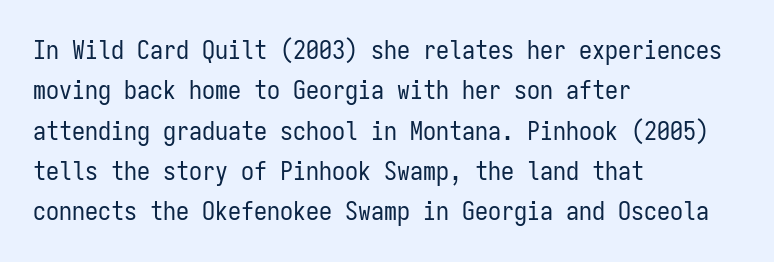
The image shows 26 px text type, upright; set left-aligned, normal line spacing (1.55x), normal letter spacing, not underlined.
